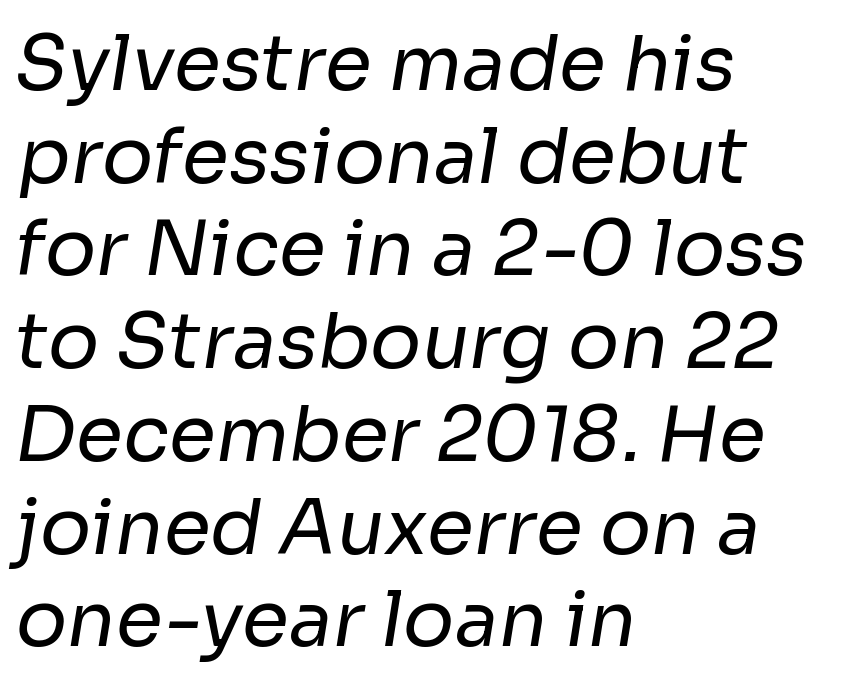
Q: Is the text bold? A: No.
Q: Is the typeface a serif or a sans-serif typeface? A: Sans-serif.
Q: Is the text underlined? A: No.
Q: How is the paragraph aligned? A: Left-aligned.
Q: Is the spacing between letters normal or unusually wide? A: Normal.
Q: Width (condensed, normal, or wide)? A: Normal.
Q: Stroke contrast? A: Low.
Q: x-height? A: Medium.
Q: Monospaced? A: No.
